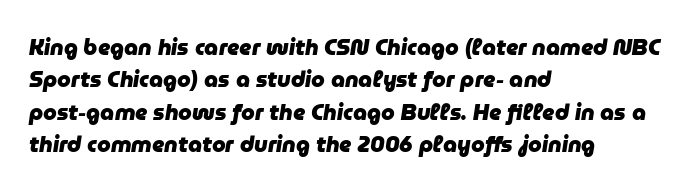
Q: Is the text bold? A: Yes.
Q: Is the text italic (slanted)? A: Yes, it leans right by about 9 degrees.
Q: Is the text underlined? A: No.
Q: How is the paragraph aligned? A: Left-aligned.
Q: Is the spacing between letters normal or unusually wide? A: Normal.
Q: Is the spacing between lines tight, normal or loose? A: Normal.
